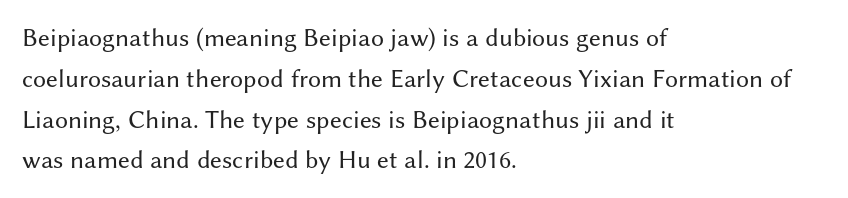
Q: Is the text bold? A: No.
Q: Is the text italic (slanted)? A: No, it is upright.
Q: Is the text underlined? A: No.
Q: How is the paragraph aligned? A: Left-aligned.
Q: Is the spacing between letters normal or unusually wide? A: Normal.
Q: Is the spacing between lines tight, normal or loose? A: Normal.
